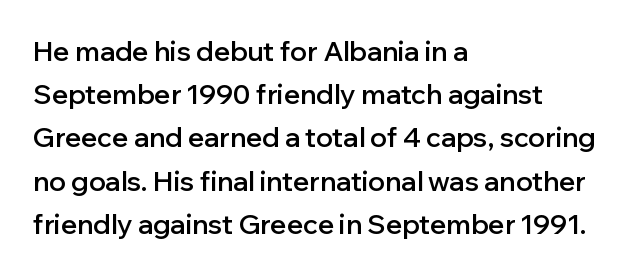
{"italic": "no", "bold": "semi", "underline": "no", "align": "left", "line_spacing": "normal", "line_spacing_ratio": 1.6, "letter_spacing": "normal", "letter_spacing_em": 0.0, "glyph_px": 27}
